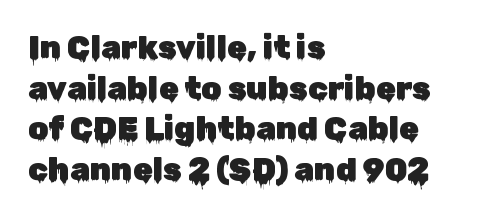
The image shows 32 px sans-serif type, upright; set left-aligned, normal line spacing (1.27x), normal letter spacing, not underlined; low stroke contrast and a medium x-height.
